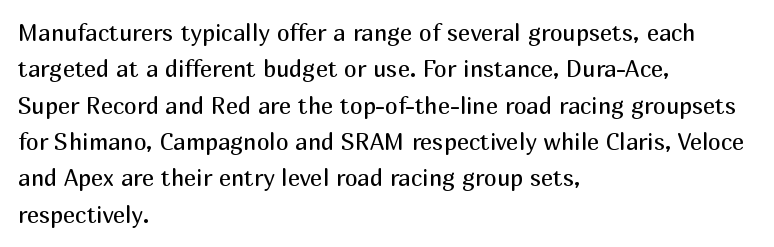
Compared with typical paragraphs, the rows here are spaced about the same. The letterforms sit at book weight or below. Ascenders rise straight up at ninety degrees. The lines are quadded left. Check the space under the baseline: it is left empty. Tracking value appears to be zero — textbook default spacing.
